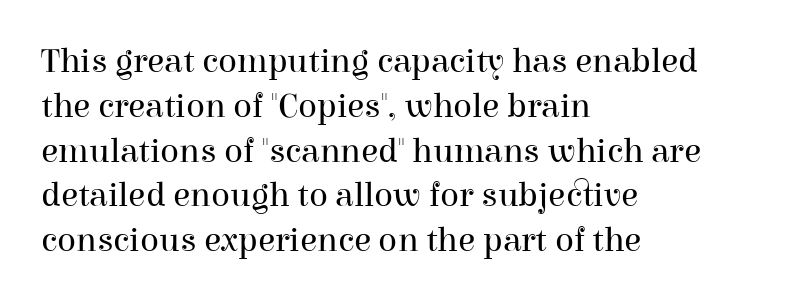
The letters look calm and open, with moderate or lighter stems. If you drew a line through each stem, it would be perfectly vertical. Regular leading. Looks like regular typesetting: each glyph gets only the width it needs. These lines stack with their left ends in a neat column.
